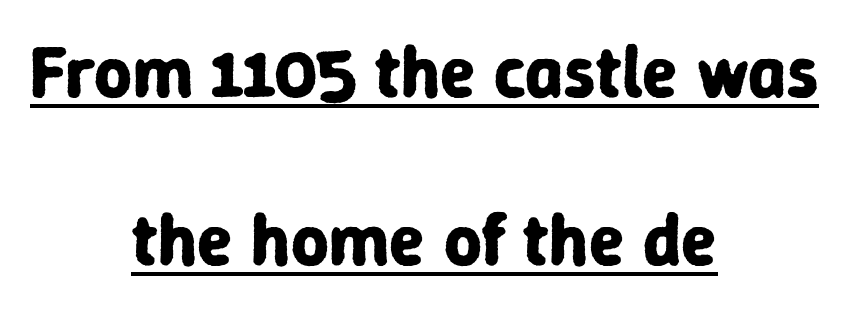
Caption: lettering with a line underneath. Is this a fixed-width face? No — the glyphs have proportional, varying widths. I'd call this a sans setting — the letters go barefoot. The type sits square on the baseline with zero lean. The sample has been set heavy, in full bold.
